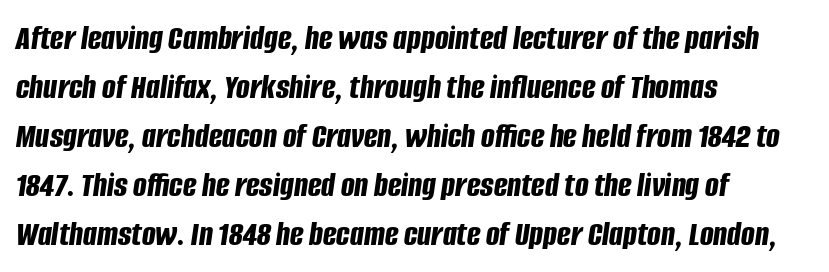
{"italic": "yes", "lean": "right", "slant_degrees": 8, "bold": "yes", "weight": "bold", "width": "condensed", "stroke_contrast": "low", "x_height": "large", "monospaced": "no", "underline": "no", "align": "left", "line_spacing": "normal", "line_spacing_ratio": 1.36, "letter_spacing": "normal", "letter_spacing_em": 0.0, "glyph_px": 36}
